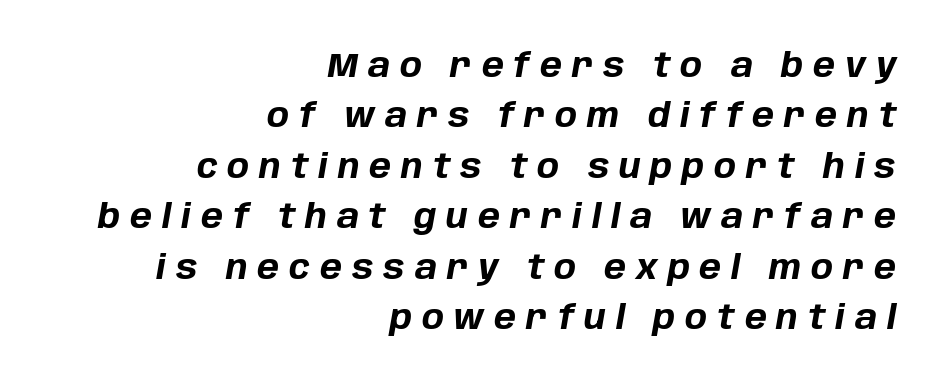
{"italic": "yes", "lean": "right", "slant_degrees": 10, "bold": "yes", "weight": "bold", "width": "normal", "stroke_contrast": "low", "x_height": "large", "monospaced": "no", "underline": "no", "align": "right", "line_spacing": "normal", "line_spacing_ratio": 1.53, "letter_spacing": "wide", "letter_spacing_em": 0.3, "glyph_px": 33}
